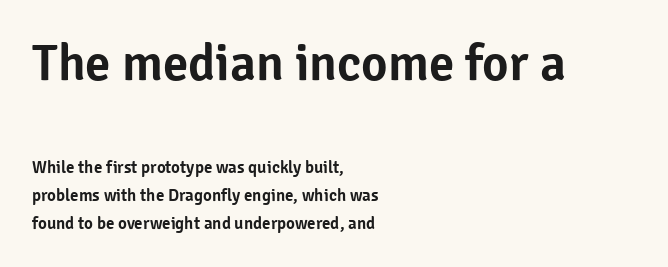
{"serif": "no", "italic": "no", "width": "normal", "stroke_contrast": "low", "x_height": "medium", "monospaced": "no", "underline": "no", "align": "left", "line_spacing": "normal", "line_spacing_ratio": 1.65, "letter_spacing": "normal", "letter_spacing_em": 0.0, "larger_block": "first", "size_ratio": 3.0, "glyph_px": 51}
